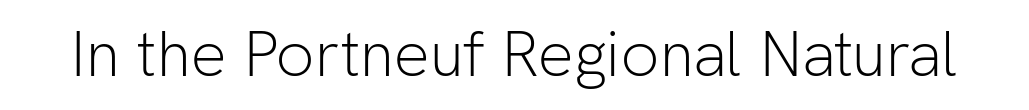
The image shows 64 px light sans-serif type, upright; set normal letter spacing, not underlined; low stroke contrast and a medium x-height.
